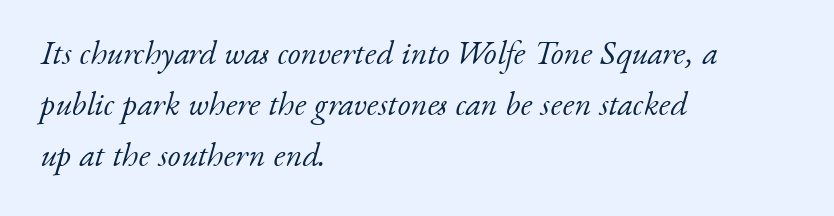
The image shows 33 px light serif type, italic (leaning right); set left-aligned, normal line spacing (1.54x), normal letter spacing, not underlined; low stroke contrast and a small x-height.
